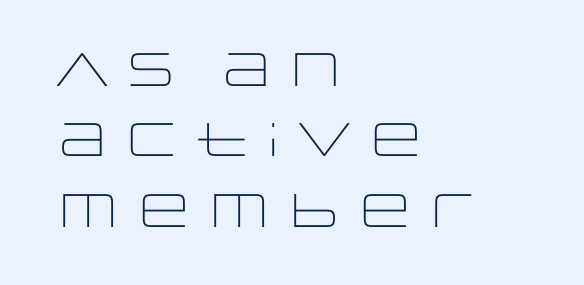
{"serif": "no", "italic": "no", "bold": "no", "weight": "light", "width": "wide", "stroke_contrast": "low", "x_height": "large", "monospaced": "no", "underline": "no", "align": "left", "line_spacing": "normal", "line_spacing_ratio": 1.5, "letter_spacing": "normal", "letter_spacing_em": 0.0, "glyph_px": 47}
